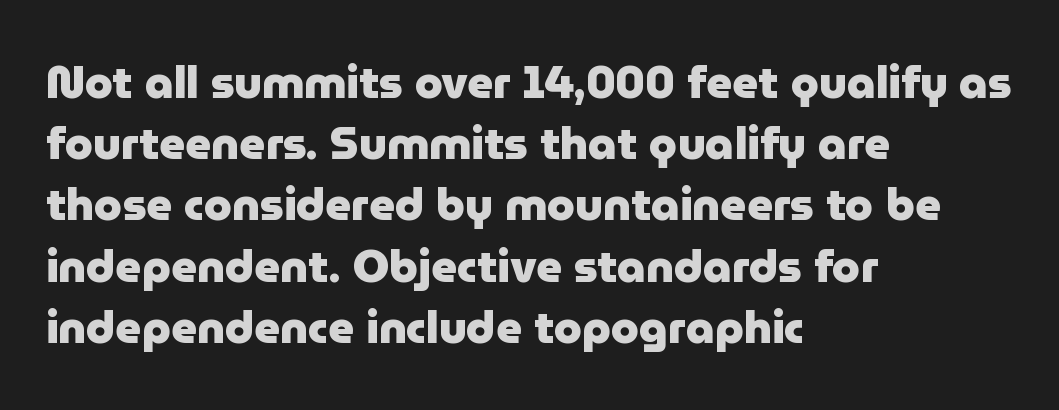
{"serif": "no", "italic": "no", "bold": "yes", "weight": "heavy", "width": "normal", "stroke_contrast": "low", "x_height": "medium", "monospaced": "no", "underline": "no", "align": "left", "line_spacing": "normal", "line_spacing_ratio": 1.36, "letter_spacing": "normal", "letter_spacing_em": 0.0, "glyph_px": 45}
